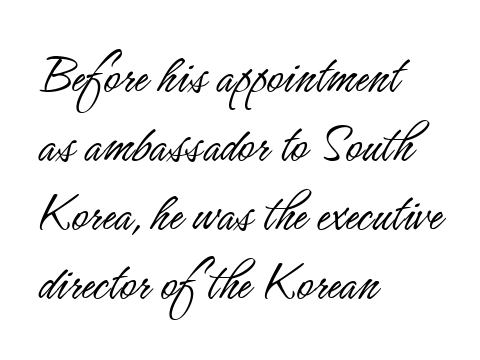
{"serif": "no", "bold": "no", "weight": "light", "width": "condensed", "stroke_contrast": "low", "x_height": "small", "monospaced": "no", "underline": "no", "align": "left", "line_spacing_ratio": 1.23, "letter_spacing": "normal", "letter_spacing_em": 0.0, "glyph_px": 56}
